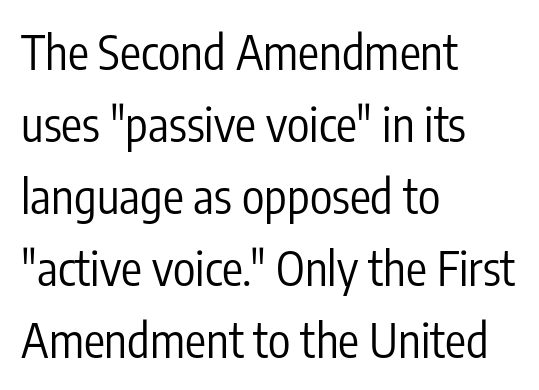
{"serif": "no", "italic": "no", "bold": "no", "weight": "regular", "width": "condensed", "stroke_contrast": "low", "x_height": "medium", "monospaced": "no", "underline": "no", "align": "left", "line_spacing": "normal", "line_spacing_ratio": 1.53, "letter_spacing": "normal", "letter_spacing_em": 0.0, "glyph_px": 47}
